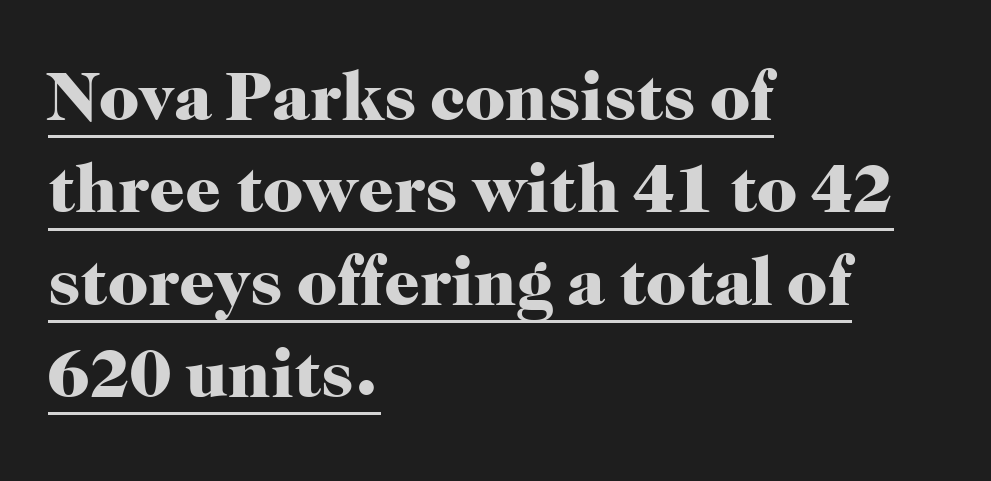
Q: Is the text bold? A: Yes.
Q: Is the text italic (slanted)? A: No, it is upright.
Q: Is the typeface a serif or a sans-serif typeface? A: Serif.
Q: Is the text underlined? A: Yes.
Q: How is the paragraph aligned? A: Left-aligned.
Q: Is the spacing between letters normal or unusually wide? A: Normal.
Q: Is the spacing between lines tight, normal or loose? A: Normal.
Q: Width (condensed, normal, or wide)? A: Normal.
Q: Stroke contrast? A: High.
Q: x-height? A: Medium.
Q: Monospaced? A: No.
